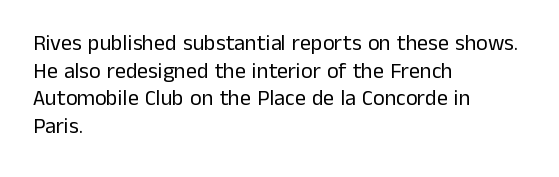
{"italic": "no", "bold": "no", "underline": "no", "align": "left", "line_spacing": "normal", "line_spacing_ratio": 1.26, "letter_spacing": "normal", "letter_spacing_em": 0.0, "glyph_px": 22}
